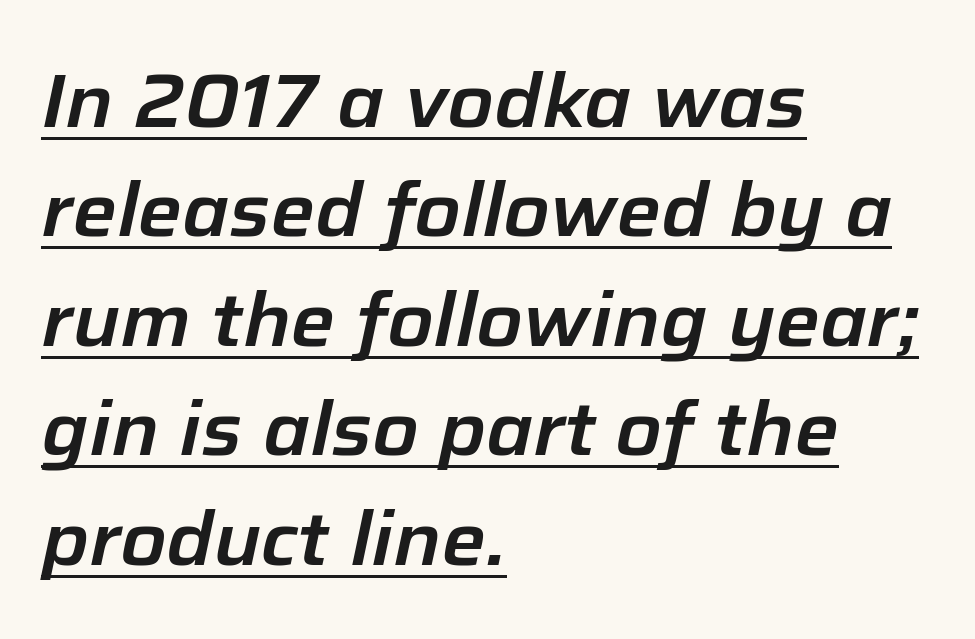
{"italic": "yes", "lean": "right", "slant_degrees": 12, "width": "normal", "stroke_contrast": "low", "x_height": "medium", "monospaced": "no", "underline": "yes", "align": "left", "line_spacing": "normal", "line_spacing_ratio": 1.46, "letter_spacing": "normal", "letter_spacing_em": 0.0, "glyph_px": 75}
